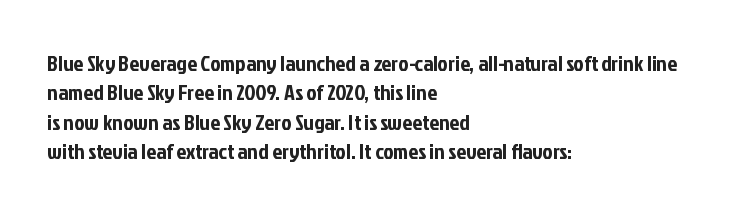
{"italic": "no", "underline": "no", "align": "left", "line_spacing": "normal", "line_spacing_ratio": 1.33, "letter_spacing": "normal", "letter_spacing_em": 0.0, "glyph_px": 22}
